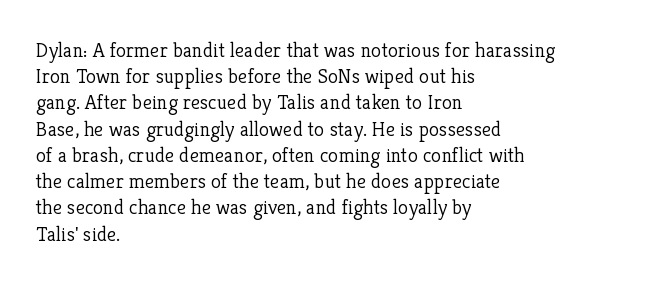
Does extra space separate the letters? No, they use regular spacing. Layout note: lines flush left. The area under the type is left untouched. This reads as an unemphasized weight, regular at the heaviest. This is roman type, the default non-slanted kind. Vertical spacing — default.
